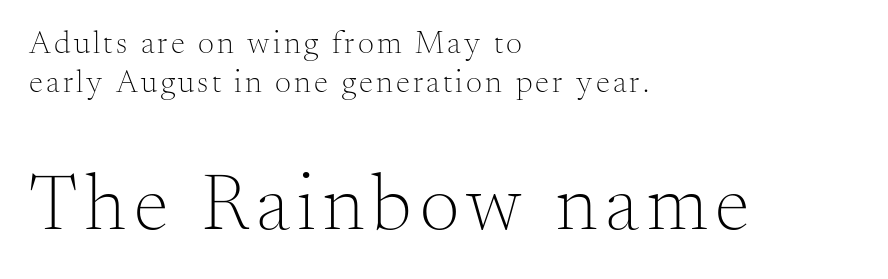
{"serif": "yes", "italic": "no", "bold": "no", "weight": "light", "width": "normal", "stroke_contrast": "medium", "x_height": "small", "monospaced": "no", "underline": "no", "align": "left", "line_spacing_ratio": 1.21, "larger_block": "second", "size_ratio": 2.47, "glyph_px": 79}
